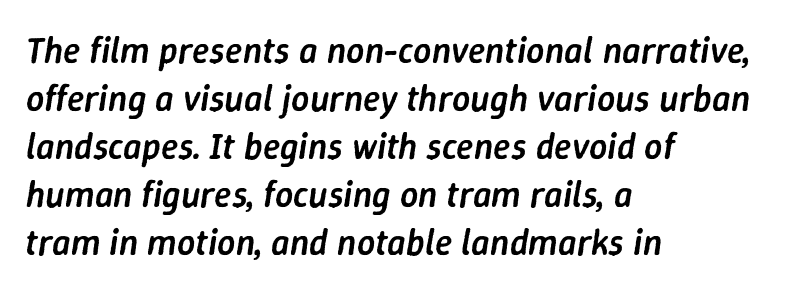
{"italic": "yes", "lean": "right", "slant_degrees": 9, "bold": "semi", "weight": "semibold", "width": "normal", "stroke_contrast": "low", "x_height": "medium", "monospaced": "no", "underline": "no", "align": "left", "line_spacing": "normal", "line_spacing_ratio": 1.33, "letter_spacing": "normal", "letter_spacing_em": 0.0, "glyph_px": 36}
